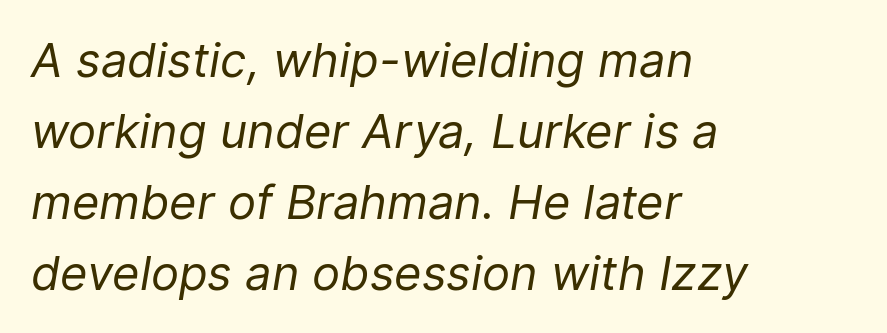
The image shows 47 px regular-weight type, italic (leaning right); set left-aligned, normal line spacing (1.51x), normal letter spacing, not underlined; low stroke contrast and a medium x-height.
